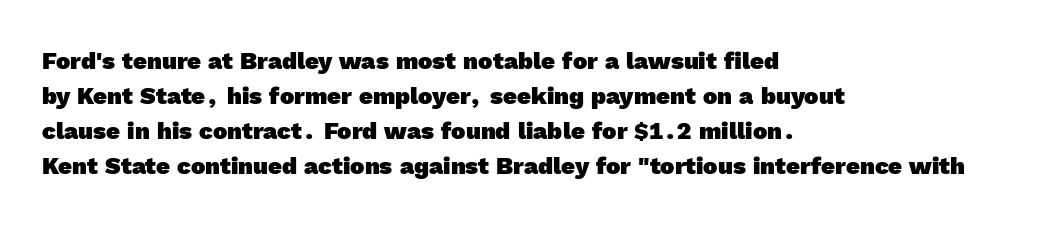
The image shows 24 px bold type; set left-aligned, normal line spacing (1.46x), normal letter spacing, not underlined.
